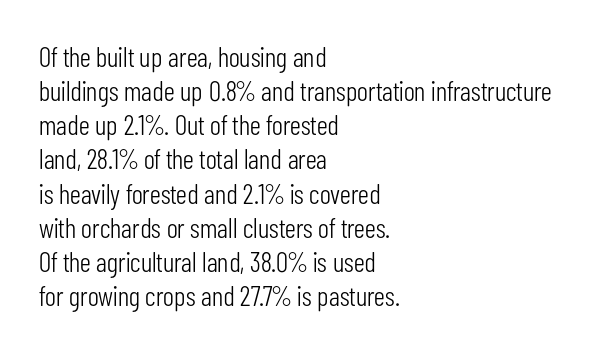
The image shows 28 px light, condensed sans-serif type, upright; set left-aligned, line spacing 1.22x, normal letter spacing, not underlined; low stroke contrast and a medium x-height.
